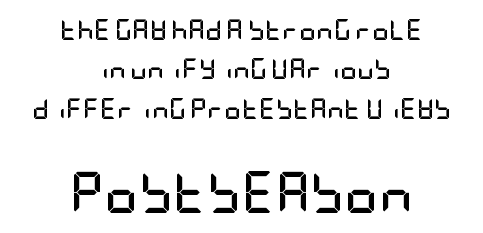
Q: Is the text bold? A: Yes.
Q: Is the text italic (slanted)? A: No, it is upright.
Q: Is the typeface a serif or a sans-serif typeface? A: Sans-serif.
Q: Is the text underlined? A: No.
Q: How is the paragraph aligned? A: Centered.
Q: Is the spacing between letters normal or unusually wide? A: Normal.
Q: Which block of text is set in a larger size, the first (top) or the second (bottom)? A: The second (bottom) one.
Q: Width (condensed, normal, or wide)? A: Condensed.
Q: Stroke contrast? A: Low.
Q: x-height? A: Large.
